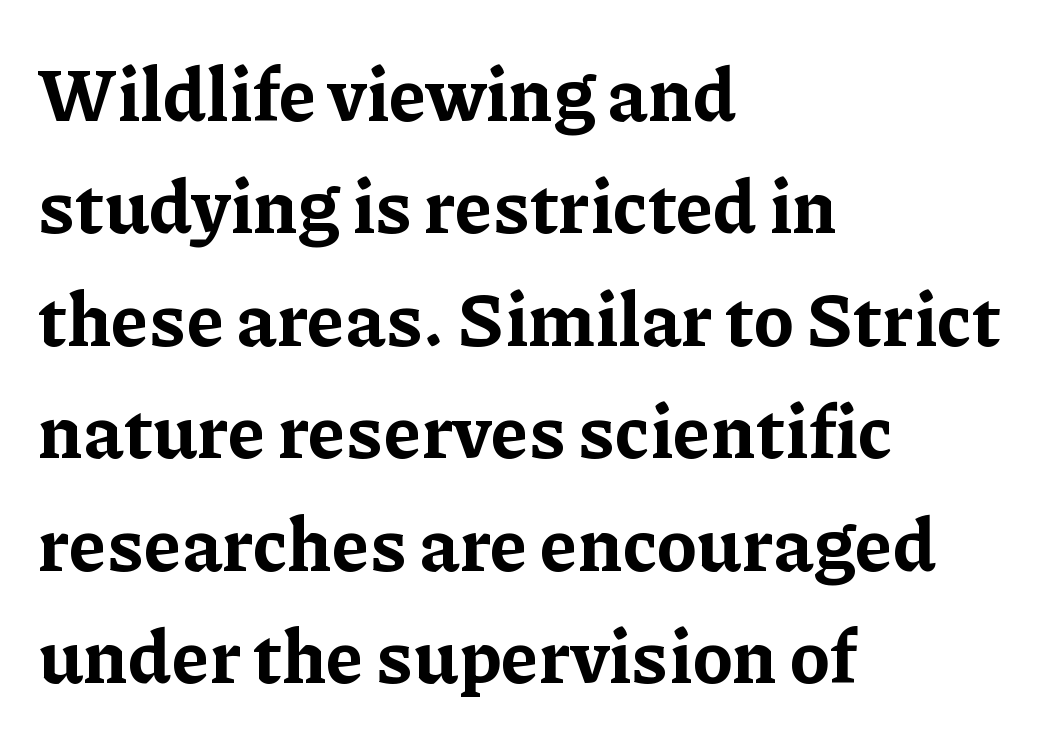
Varying glyph widths throughout — classic text-font behaviour. The tracking reads as untouched default to a designer's eye. Typographically, this falls in the serif category. Italic? Not at all — the glyphs are vertical. All the whitespace from short lines collects on the right.
